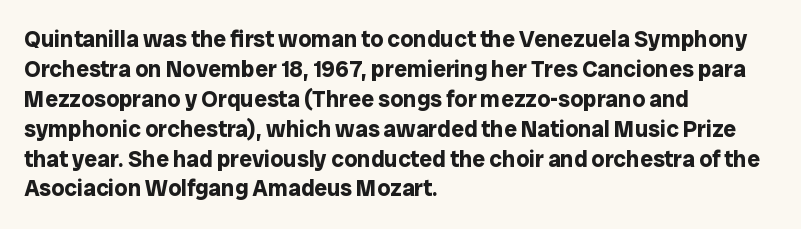
Designer's note — italics off, roman on. Clear beneath every line of the passage. Set as a true bold cut, around the 700 mark. How would I describe the line gaps? Plain and ordinary.
